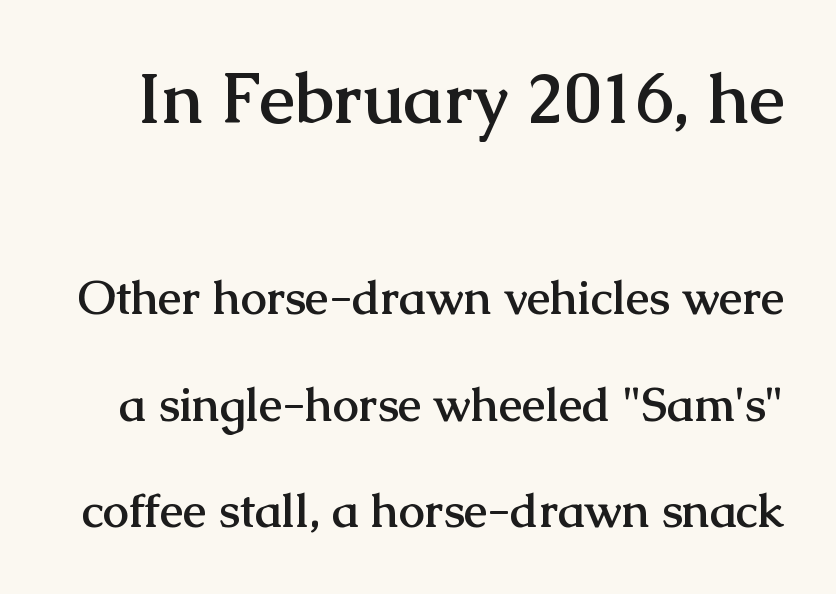
{"serif": "yes", "italic": "no", "bold": "yes", "weight": "semibold", "width": "normal", "stroke_contrast": "medium", "x_height": "medium", "monospaced": "no", "underline": "no", "line_spacing": "loose", "line_spacing_ratio": 2.27, "letter_spacing": "normal", "letter_spacing_em": 0.0, "larger_block": "first", "size_ratio": 1.49, "glyph_px": 70}
